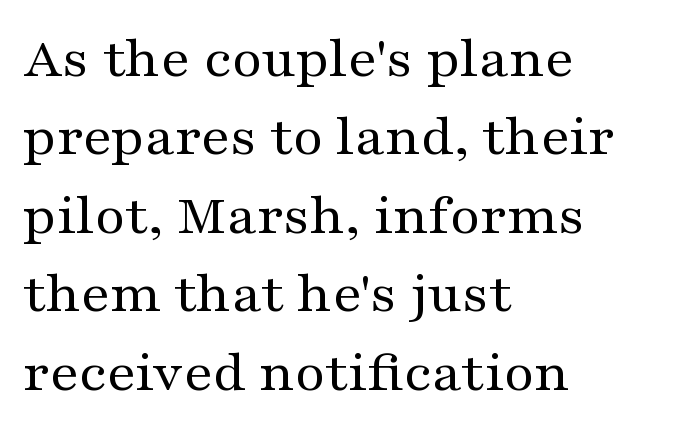
The image shows 59 px regular-weight, wide serif type, upright; set left-aligned, normal line spacing (1.33x), normal letter spacing, not underlined; medium stroke contrast and a medium x-height.
